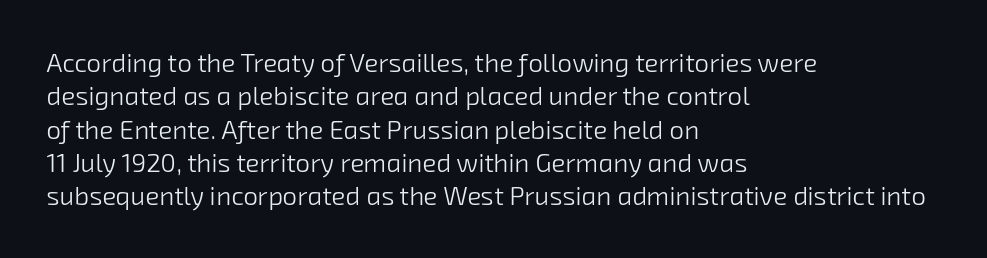
Q: Is the text bold? A: No.
Q: Is the text underlined? A: No.
Q: How is the paragraph aligned? A: Left-aligned.
Q: Is the spacing between letters normal or unusually wide? A: Normal.
Q: Is the spacing between lines tight, normal or loose? A: Normal.
